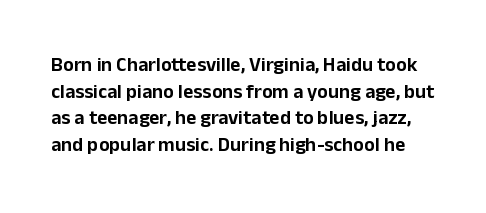
Q: Is the text italic (slanted)? A: No, it is upright.
Q: Is the text underlined? A: No.
Q: Is the spacing between letters normal or unusually wide? A: Normal.
Q: Is the spacing between lines tight, normal or loose? A: Normal.
